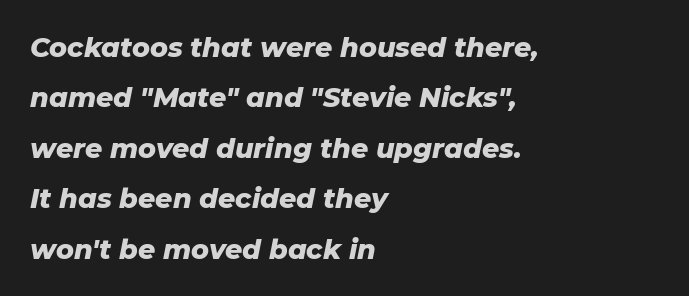
The image shows 27 px bold type, italic (leaning right); set left-aligned, line spacing 1.87x, normal letter spacing, not underlined.
